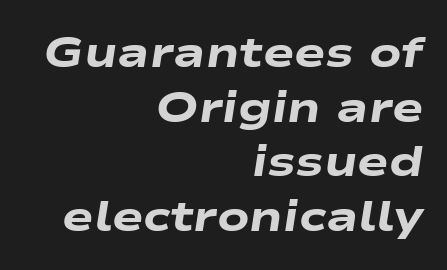
The image shows 42 px heavy, wide type, italic (leaning right); set right-aligned, normal line spacing (1.3x), normal letter spacing, not underlined; low stroke contrast and a medium x-height.
